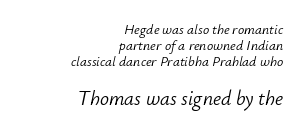
The image shows 20 px text type, italic (leaning right); set right-aligned, tight line spacing (1.14x), normal letter spacing, not underlined; the second (bottom) block is 1.43x larger.
